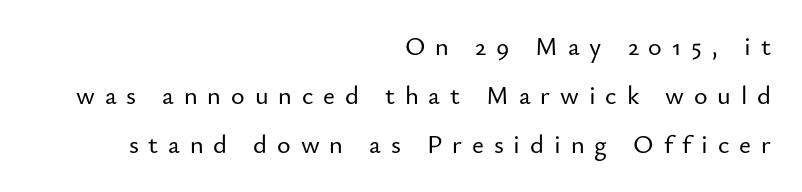
Q: Is the text italic (slanted)? A: No, it is upright.
Q: Is the text underlined? A: No.
Q: How is the paragraph aligned? A: Right-aligned.
Q: Is the spacing between letters normal or unusually wide? A: Unusually wide.
